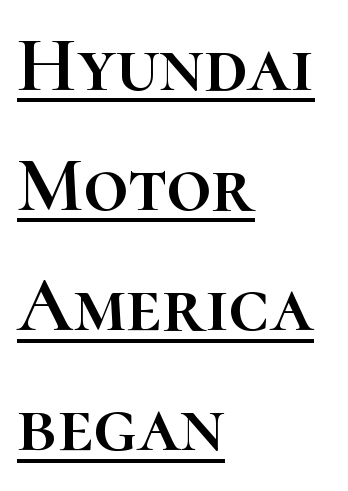
What stands out about the letter spacing? Nothing — it is the standard amount. Is this a fixed-width face? No — the glyphs have proportional, varying widths. Interline gaps are of average width in this sample. This sample uses an upright cut, with every glyph sitting square on the baseline. Like a heading marked for emphasis, these lines bear an underscore.
